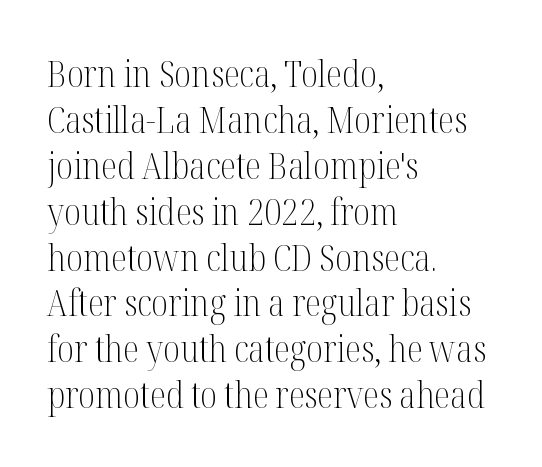
{"serif": "yes", "italic": "no", "bold": "no", "weight": "light", "width": "condensed", "stroke_contrast": "medium", "x_height": "medium", "monospaced": "no", "underline": "no", "align": "left", "line_spacing_ratio": 1.24, "letter_spacing": "normal", "letter_spacing_em": 0.0, "glyph_px": 37}
